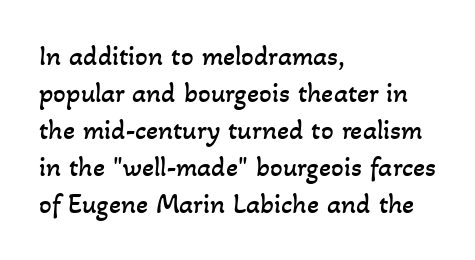
The image shows 28 px regular-weight type; set left-aligned, normal line spacing (1.32x), normal letter spacing, not underlined; low stroke contrast and a small x-height.
